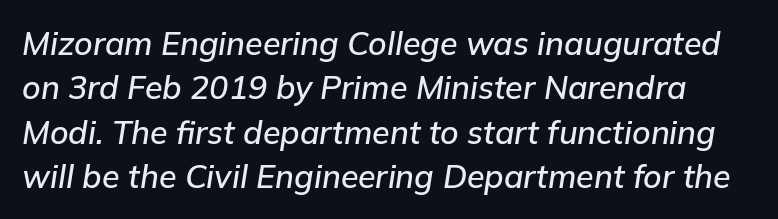
{"italic": "yes", "lean": "right", "slant_degrees": 9, "width": "normal", "stroke_contrast": "low", "x_height": "medium", "monospaced": "no", "underline": "no", "line_spacing": "normal", "line_spacing_ratio": 1.39, "letter_spacing": "normal", "letter_spacing_em": 0.0, "glyph_px": 32}
